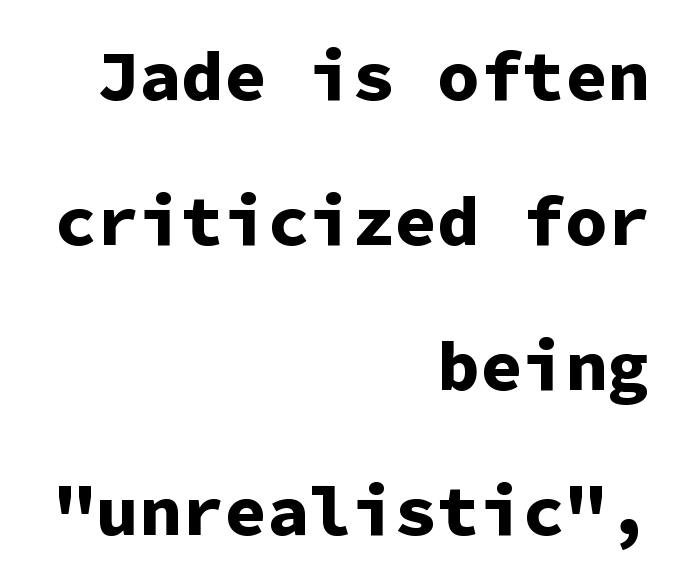
The image shows 71 px bold sans-serif type, upright, monospaced; set right-aligned, loose line spacing (2.04x), normal letter spacing, not underlined; low stroke contrast and a medium x-height.
